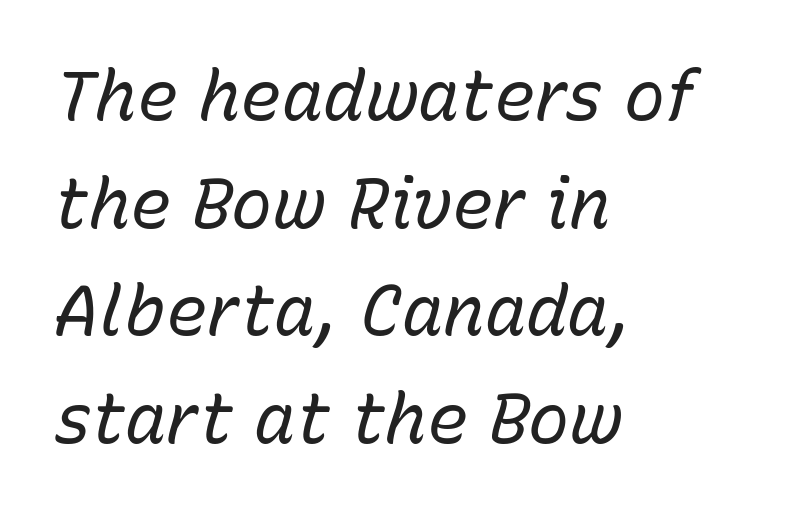
Q: Is the text bold? A: No.
Q: Is the text italic (slanted)? A: Yes, it leans right by about 15 degrees.
Q: Is the text underlined? A: No.
Q: How is the paragraph aligned? A: Left-aligned.
Q: Is the spacing between letters normal or unusually wide? A: Normal.
Q: Is the spacing between lines tight, normal or loose? A: Normal.
Q: Width (condensed, normal, or wide)? A: Normal.
Q: Stroke contrast? A: Low.
Q: x-height? A: Medium.
Q: Monospaced? A: No.
